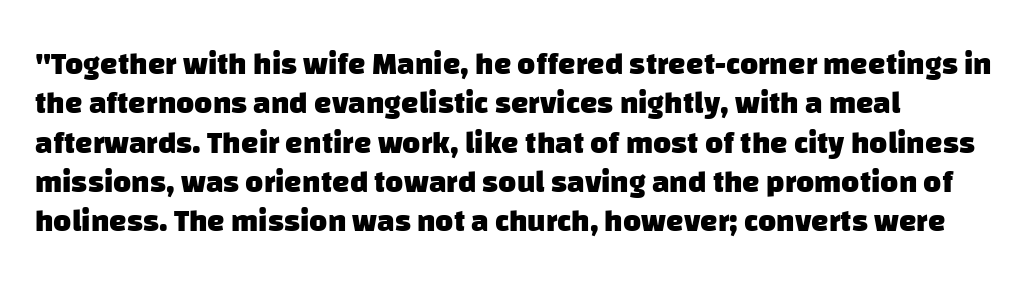
Spacing verdict: proportional, widths tailored to each character. Pretty heavy lettering here — definitely bold. Leading: standard. No feet cap the strokes, marking this as sans-serif type. Each row of text sits above clean, open space.
